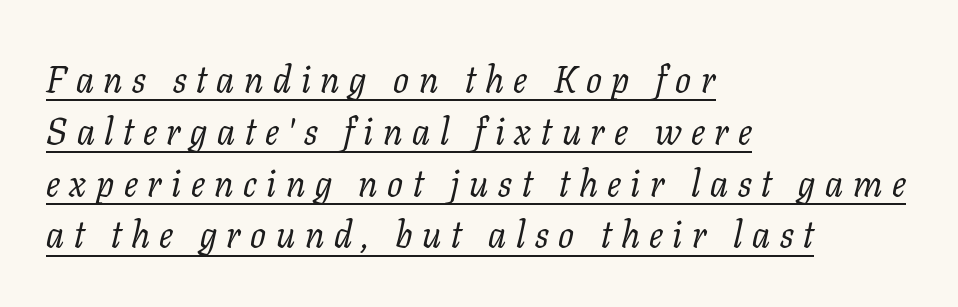
Looking at the ascenders, they clearly lean. These lines are composed in type with serifs. The rendering inserts visible extra space after every character. Does the copy run flush right? No — it runs flush left.
